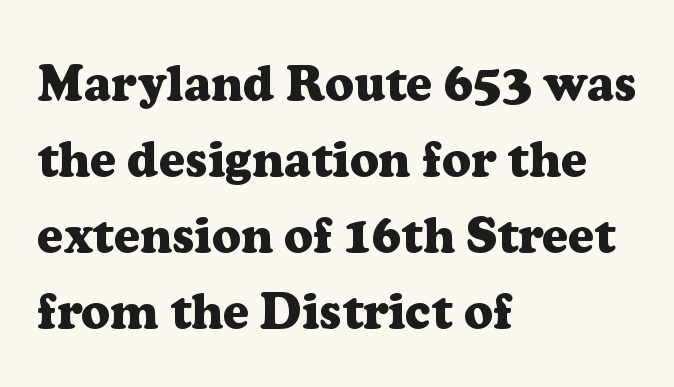
The image shows 50 px heavy serif type, upright; set left-aligned, normal line spacing (1.52x), normal letter spacing, not underlined; low stroke contrast and a medium x-height.
